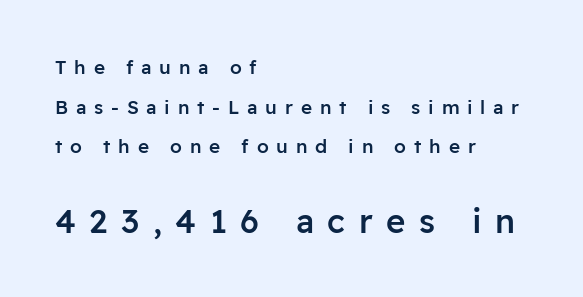
Compared with a centered layout, this one pins lines to the left instead. What's the leading like? Stretched, with rows far apart. The face used here is a sans, in the tradition of grotesques and geometrics. Do the letters lean? They stand straight.
